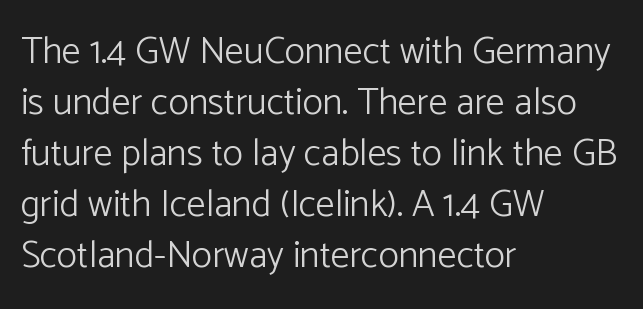
Q: Is the text bold? A: No.
Q: Is the text italic (slanted)? A: No, it is upright.
Q: Is the typeface a serif or a sans-serif typeface? A: Sans-serif.
Q: Is the text underlined? A: No.
Q: How is the paragraph aligned? A: Left-aligned.
Q: Is the spacing between letters normal or unusually wide? A: Normal.
Q: Is the spacing between lines tight, normal or loose? A: Normal.
Q: Width (condensed, normal, or wide)? A: Normal.
Q: Stroke contrast? A: Low.
Q: x-height? A: Medium.
Q: Monospaced? A: No.
